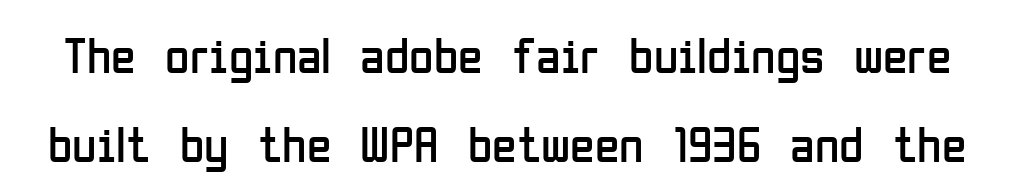
{"serif": "no", "italic": "no", "bold": "no", "weight": "regular", "width": "condensed", "stroke_contrast": "low", "x_height": "medium", "monospaced": "no", "underline": "no", "line_spacing_ratio": 1.78, "letter_spacing": "normal", "letter_spacing_em": 0.0, "glyph_px": 50}
